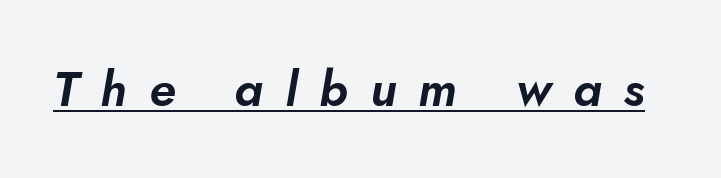
The typesetter has applied underlining to the passage shown. Between one letter and the next there's a generous, obvious gap. In terms of posture, this sample is oblique. The passage shown is typed in a proportional face where columns would drift.
